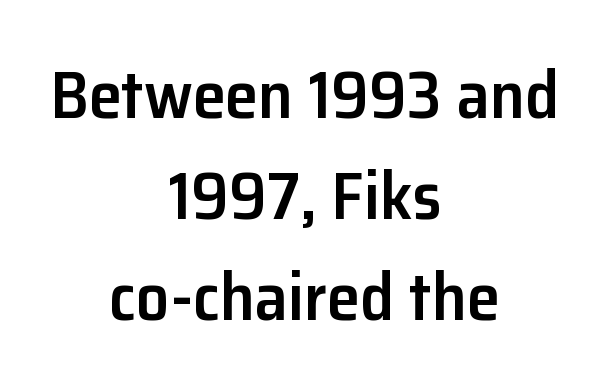
The image shows 67 px semibold sans-serif type, upright; set centered, normal line spacing (1.51x), normal letter spacing, not underlined; low stroke contrast and a medium x-height.
